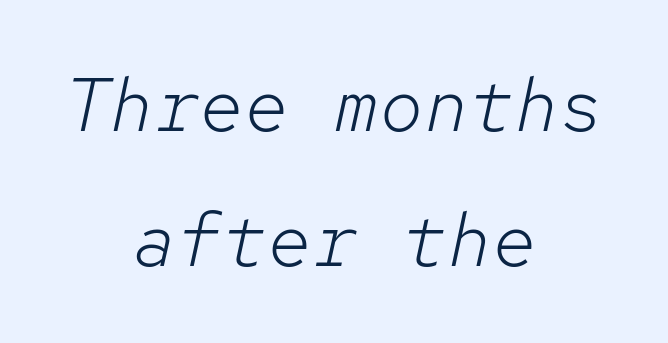
The image shows 75 px light type, italic (leaning right), monospaced; set centered, line spacing 1.8x, normal letter spacing, not underlined; low stroke contrast and a medium x-height.
